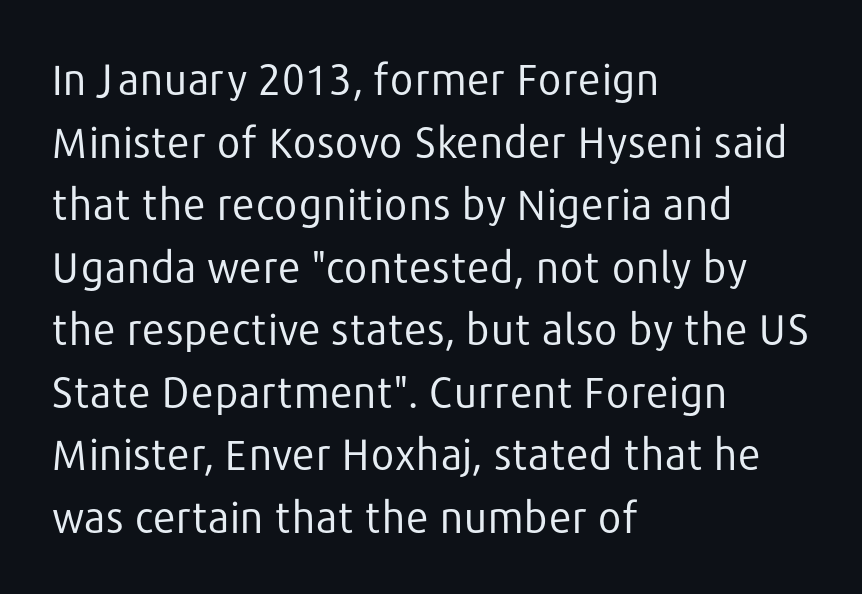
{"serif": "no", "italic": "no", "bold": "no", "weight": "regular", "width": "normal", "stroke_contrast": "low", "x_height": "medium", "monospaced": "no", "underline": "no", "align": "left", "line_spacing": "normal", "line_spacing_ratio": 1.49, "letter_spacing": "normal", "letter_spacing_em": 0.0, "glyph_px": 42}
